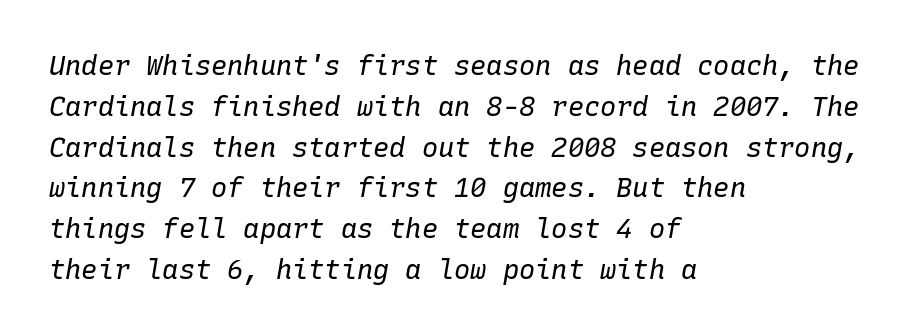
{"italic": "yes", "lean": "right", "slant_degrees": 10, "bold": "no", "underline": "no", "align": "left", "line_spacing": "normal", "line_spacing_ratio": 1.51, "letter_spacing": "normal", "letter_spacing_em": 0.0, "glyph_px": 27}
